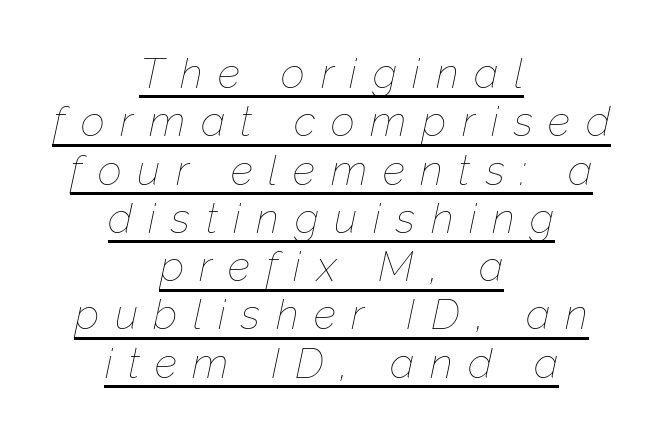
Q: Is the text bold? A: No.
Q: Is the text italic (slanted)? A: Yes, it leans right by about 12 degrees.
Q: Is the text underlined? A: Yes.
Q: How is the paragraph aligned? A: Centered.
Q: Is the spacing between letters normal or unusually wide? A: Unusually wide.
Q: Is the spacing between lines tight, normal or loose? A: Tight.
Q: Width (condensed, normal, or wide)? A: Normal.
Q: Stroke contrast? A: Low.
Q: x-height? A: Medium.
Q: Monospaced? A: No.
